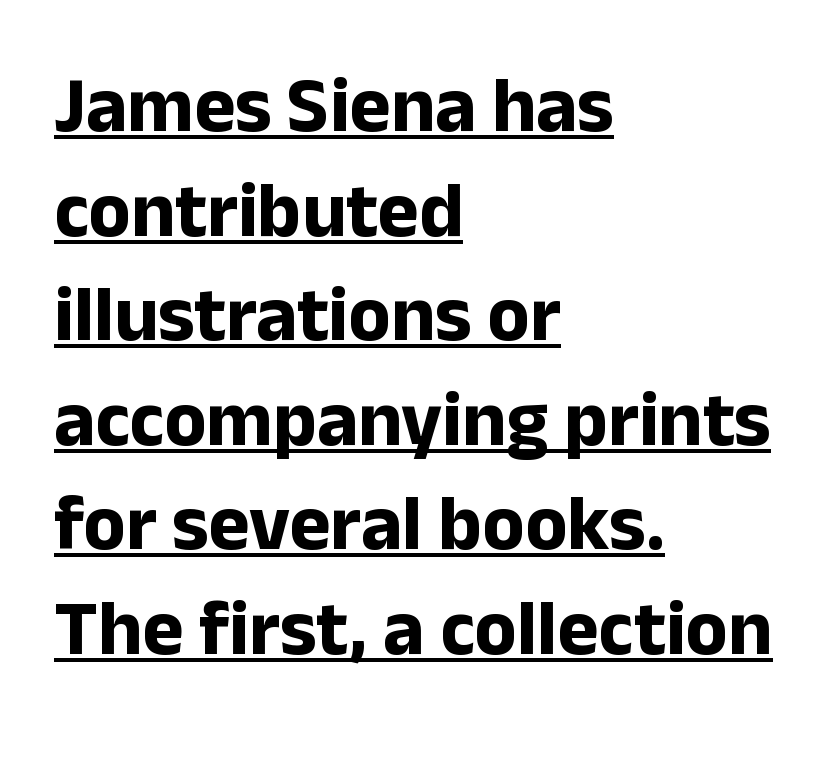
The type sits square on the baseline with zero lean. To sum up the face: it is a sans, with no serifs. Does the leading feel generous? No, just average. These words are printed bold, with thick strokes throughout.
